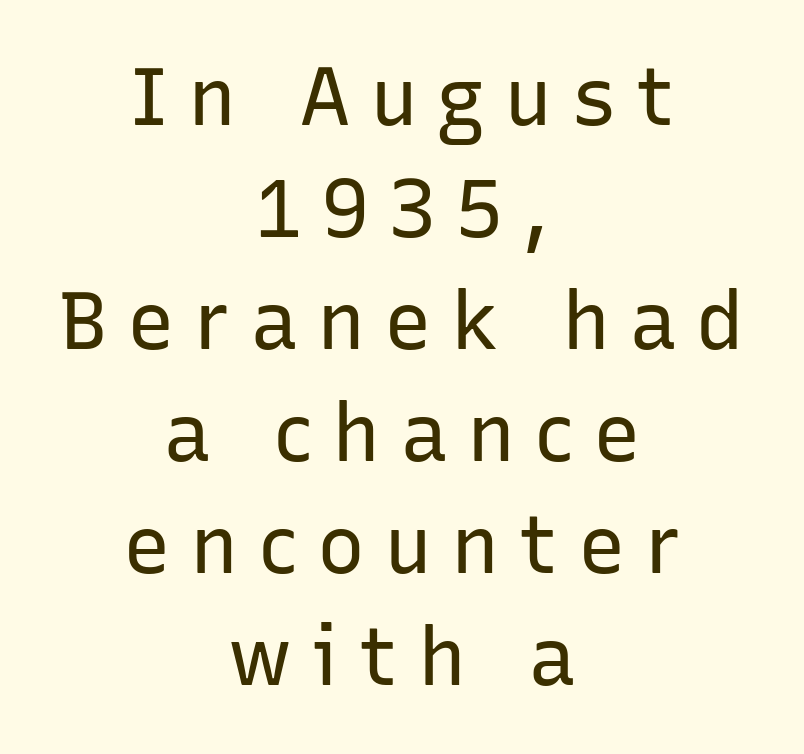
Q: Is the text bold? A: No.
Q: Is the text italic (slanted)? A: No, it is upright.
Q: Is the typeface a serif or a sans-serif typeface? A: Sans-serif.
Q: Is the text underlined? A: No.
Q: How is the paragraph aligned? A: Centered.
Q: Is the spacing between letters normal or unusually wide? A: Unusually wide.
Q: Is the spacing between lines tight, normal or loose? A: Normal.
Q: Width (condensed, normal, or wide)? A: Normal.
Q: Stroke contrast? A: Low.
Q: x-height? A: Medium.
Q: Monospaced? A: No.
